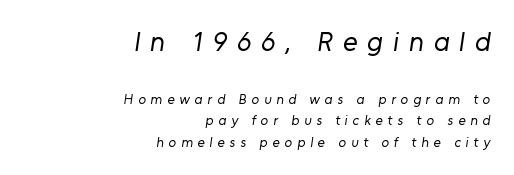
{"serif": "no", "bold": "no", "weight": "regular", "width": "normal", "stroke_contrast": "low", "x_height": "medium", "monospaced": "no", "underline": "no", "align": "right", "line_spacing": "normal", "line_spacing_ratio": 1.54, "letter_spacing": "wide", "letter_spacing_em": 0.35, "larger_block": "first", "size_ratio": 2.0, "glyph_px": 28}
